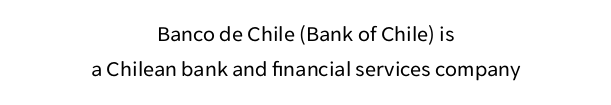
Q: Is the text bold? A: No.
Q: Is the text italic (slanted)? A: No, it is upright.
Q: Is the text underlined? A: No.
Q: How is the paragraph aligned? A: Centered.
Q: Is the spacing between letters normal or unusually wide? A: Normal.
Q: Is the spacing between lines tight, normal or loose? A: Normal.
